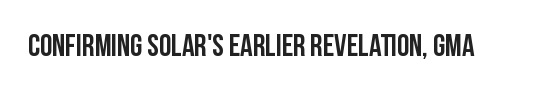
{"serif": "no", "italic": "no", "width": "condensed", "stroke_contrast": "low", "x_height": "large", "monospaced": "no", "underline": "no", "letter_spacing": "normal", "letter_spacing_em": 0.0, "glyph_px": 31}
